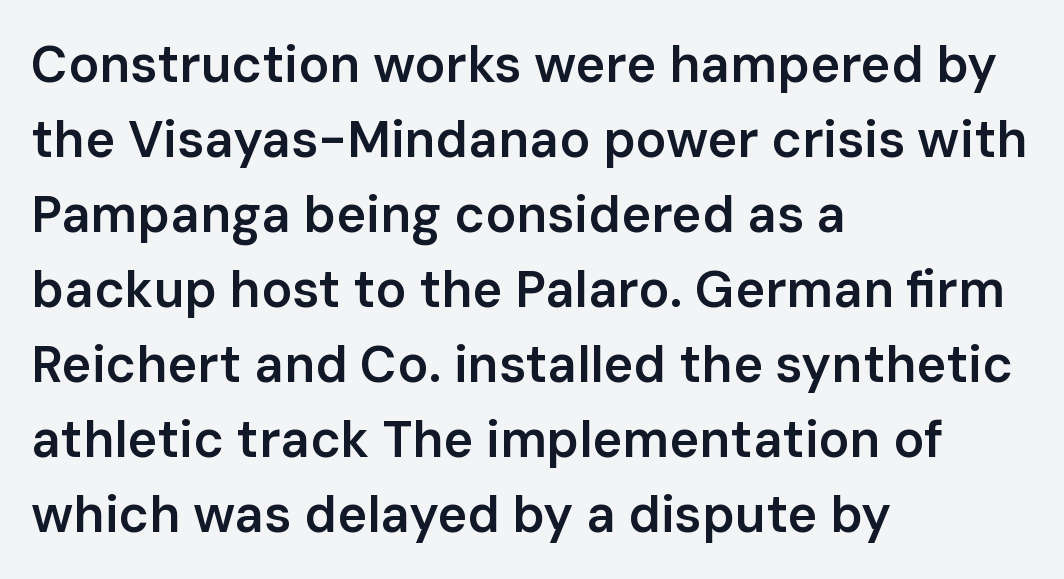
The image shows 51 px semibold sans-serif type, upright; set left-aligned, normal line spacing (1.47x), normal letter spacing, not underlined; low stroke contrast and a medium x-height.
